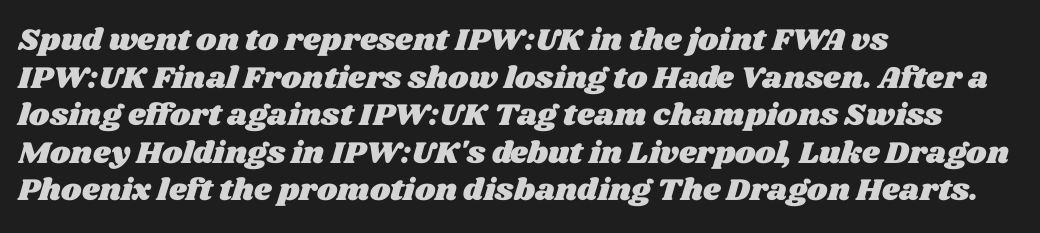
Character widths vary here, with narrow letters taking less room than wide ones. This sample is left-justified, so line endings fall wherever the words run out. The letterforms sit shoulder to shoulder at normal distance. A bare baseline throughout the passage.
